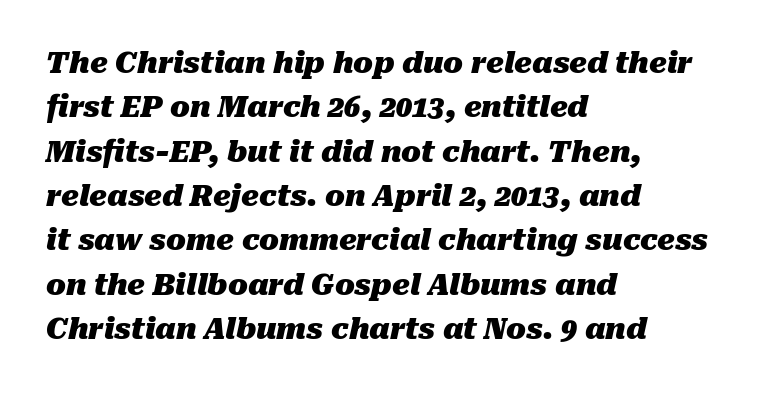
Q: Is the text bold? A: Yes.
Q: Is the text italic (slanted)? A: Yes, it leans right by about 10 degrees.
Q: Is the text underlined? A: No.
Q: How is the paragraph aligned? A: Left-aligned.
Q: Is the spacing between letters normal or unusually wide? A: Normal.
Q: Is the spacing between lines tight, normal or loose? A: Normal.
Q: Width (condensed, normal, or wide)? A: Normal.
Q: Stroke contrast? A: Medium.
Q: x-height? A: Medium.
Q: Monospaced? A: No.
